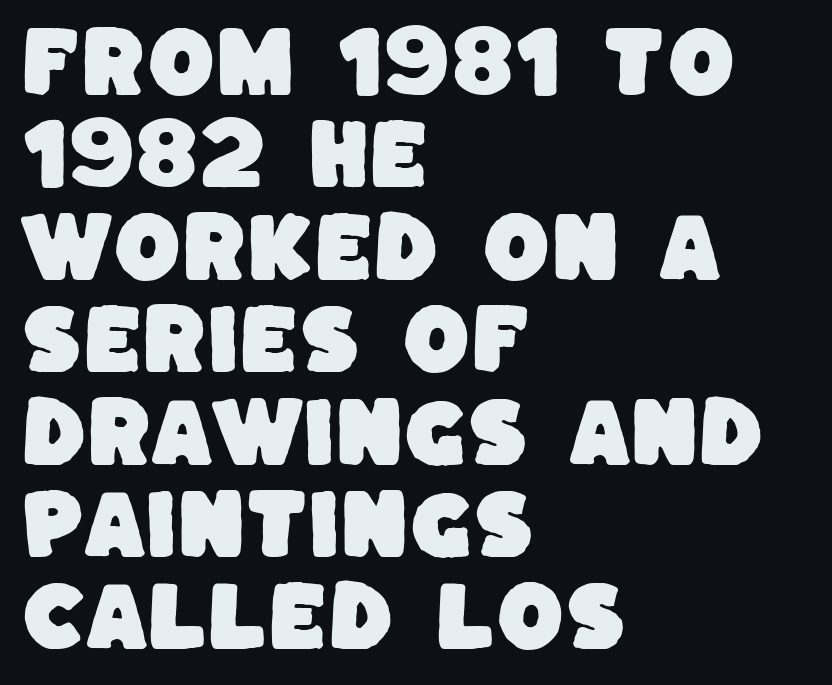
{"serif": "no", "width": "normal", "stroke_contrast": "low", "x_height": "large", "monospaced": "no", "underline": "no", "align": "left", "line_spacing_ratio": 1.2, "letter_spacing": "normal", "letter_spacing_em": 0.0, "glyph_px": 77}
